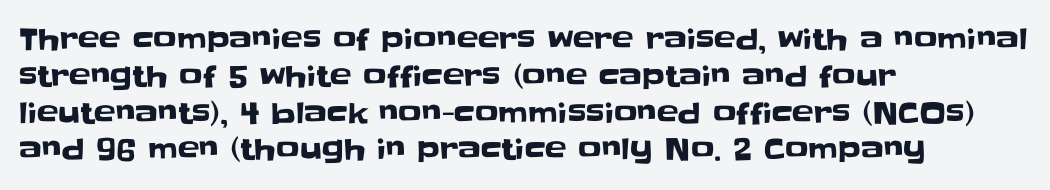
Q: Is the text italic (slanted)? A: No, it is upright.
Q: Is the typeface a serif or a sans-serif typeface? A: Sans-serif.
Q: Is the text underlined? A: No.
Q: How is the paragraph aligned? A: Left-aligned.
Q: Is the spacing between letters normal or unusually wide? A: Normal.
Q: Is the spacing between lines tight, normal or loose? A: Normal.
Q: Width (condensed, normal, or wide)? A: Normal.
Q: Stroke contrast? A: Low.
Q: x-height? A: Large.
Q: Monospaced? A: No.
